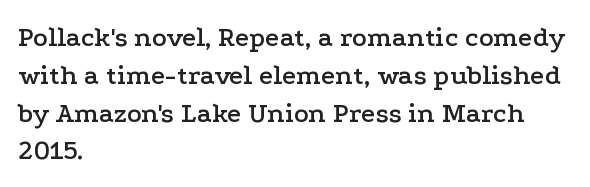
Q: Is the text italic (slanted)? A: No, it is upright.
Q: Is the typeface a serif or a sans-serif typeface? A: Serif.
Q: Is the text underlined? A: No.
Q: How is the paragraph aligned? A: Left-aligned.
Q: Is the spacing between letters normal or unusually wide? A: Normal.
Q: Is the spacing between lines tight, normal or loose? A: Normal.
Q: Width (condensed, normal, or wide)? A: Wide.
Q: Stroke contrast? A: Low.
Q: x-height? A: Medium.
Q: Monospaced? A: No.
